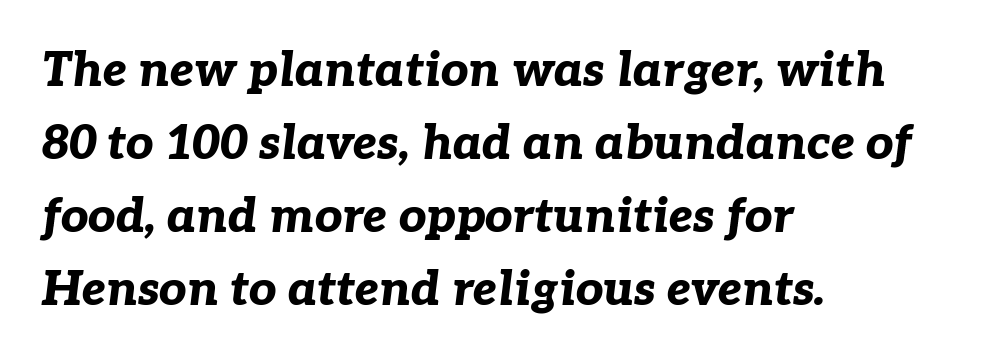
{"italic": "yes", "lean": "right", "slant_degrees": 7, "bold": "yes", "weight": "bold", "width": "normal", "stroke_contrast": "low", "x_height": "medium", "monospaced": "no", "underline": "no", "align": "left", "line_spacing": "normal", "line_spacing_ratio": 1.52, "letter_spacing": "normal", "letter_spacing_em": 0.0, "glyph_px": 48}
